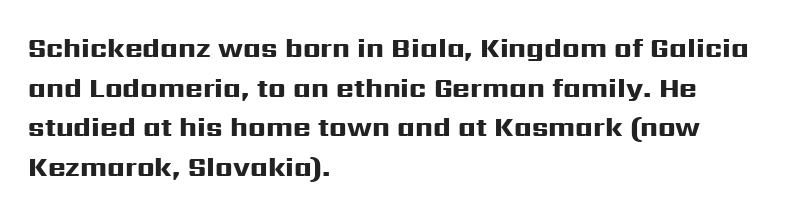
{"italic": "no", "bold": "yes", "underline": "no", "align": "left", "line_spacing": "normal", "line_spacing_ratio": 1.47, "letter_spacing": "normal", "letter_spacing_em": 0.0, "glyph_px": 27}
